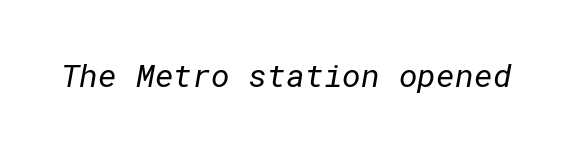
Q: Is the text bold? A: No.
Q: Is the typeface a serif or a sans-serif typeface? A: Sans-serif.
Q: Is the text underlined? A: No.
Q: Is the spacing between letters normal or unusually wide? A: Normal.
Q: Width (condensed, normal, or wide)? A: Normal.
Q: Stroke contrast? A: Low.
Q: x-height? A: Medium.
